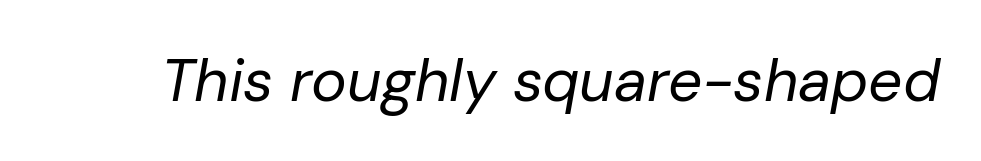
{"italic": "yes", "lean": "right", "slant_degrees": 10, "bold": "no", "weight": "regular", "width": "normal", "stroke_contrast": "low", "x_height": "medium", "monospaced": "no", "underline": "no", "letter_spacing": "normal", "letter_spacing_em": 0.0, "glyph_px": 60}
